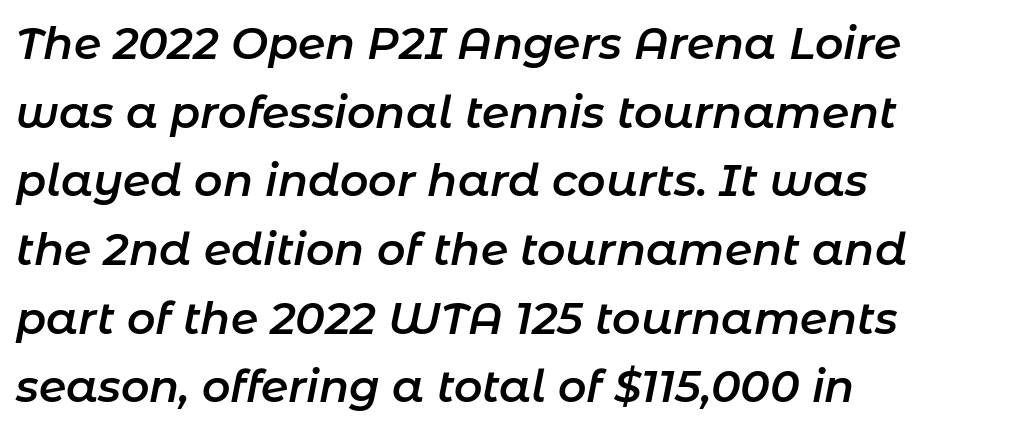
Which margin do the lines hug? The left one — the right edge is uneven. Would a proofreader flag this as italicized? Yes. The zone under the glyphs is completely vacant. A typesetter would call this proportional, since set widths differ per character.
